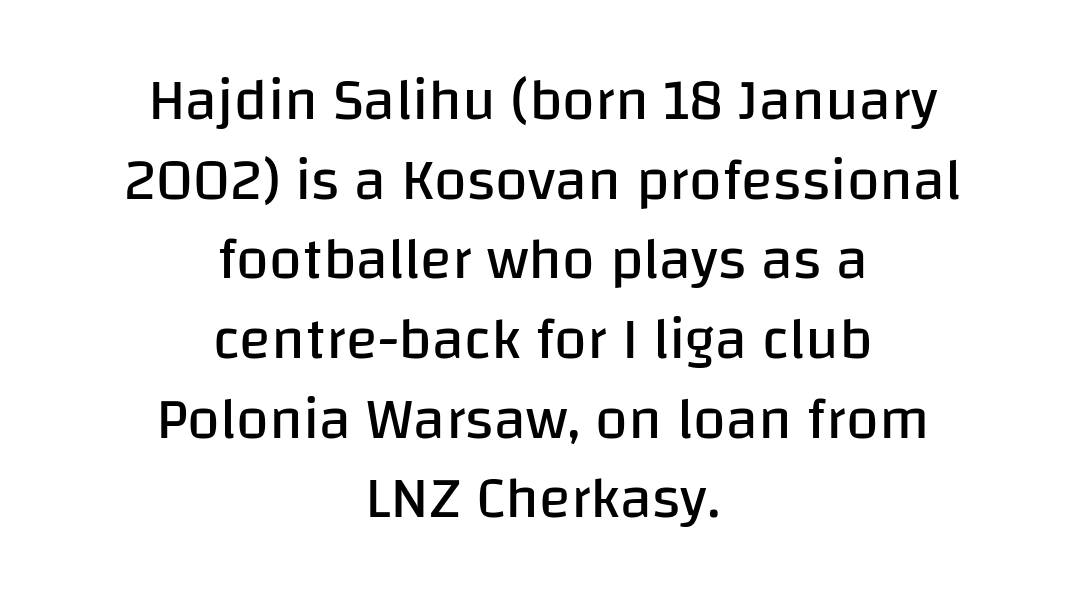
The image shows 59 px regular-weight sans-serif type, upright; set centered, normal line spacing (1.35x), normal letter spacing, not underlined; low stroke contrast and a large x-height.
